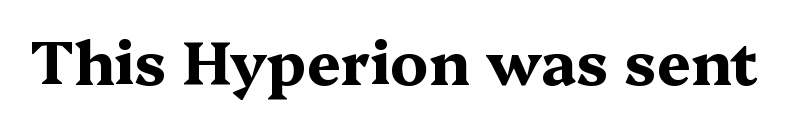
{"serif": "yes", "italic": "no", "bold": "yes", "weight": "bold", "width": "wide", "stroke_contrast": "medium", "x_height": "medium", "monospaced": "no", "underline": "no", "letter_spacing": "normal", "letter_spacing_em": 0.0, "glyph_px": 60}
